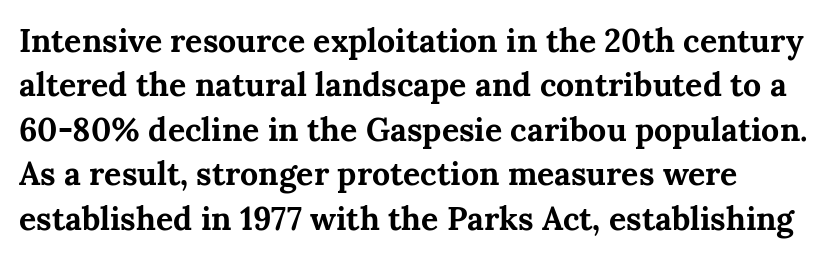
{"serif": "yes", "italic": "no", "bold": "yes", "weight": "bold", "width": "normal", "stroke_contrast": "medium", "x_height": "medium", "monospaced": "no", "underline": "no", "line_spacing": "normal", "line_spacing_ratio": 1.39, "letter_spacing": "normal", "letter_spacing_em": 0.0, "glyph_px": 32}
